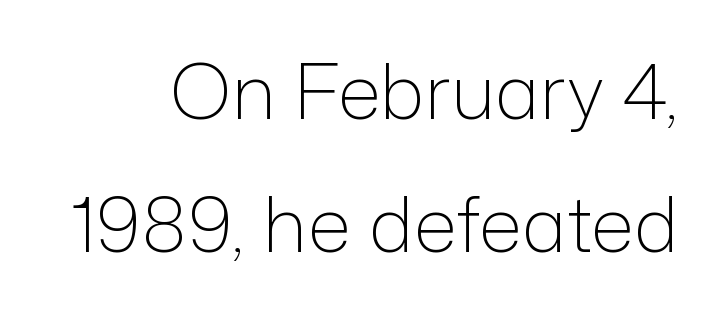
The image shows 76 px light sans-serif type, upright; set line spacing 1.75x, normal letter spacing, not underlined; low stroke contrast and a medium x-height.
